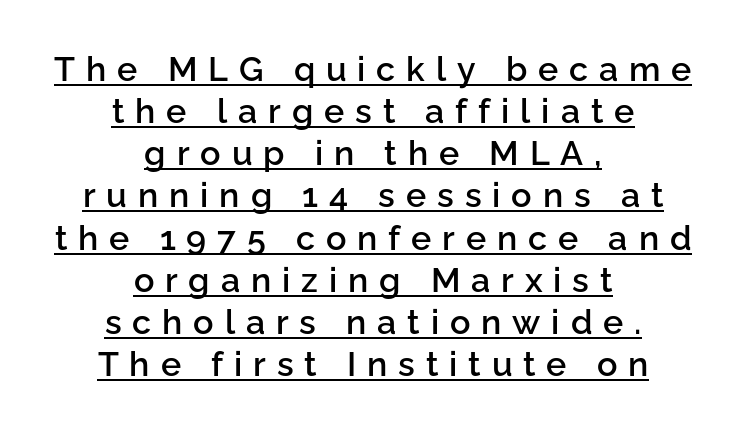
Rendered with straight, roman letterforms. Observe the wide spacing: letters keep a clear distance from each other. Varying glyph widths throughout — classic text-font behaviour. Unlike a traditional serif, this face leaves its strokes unadorned. The letters are semibold — heavier than regular but short of a full bold.
